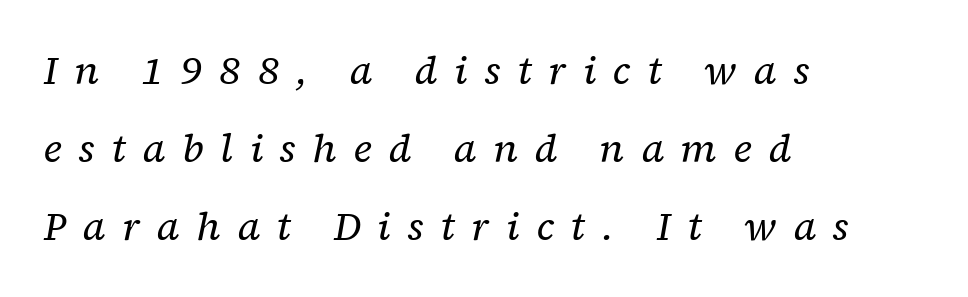
Substantial extra tracking has been applied to these lines. The typeface chosen for these lines features serifs. Horizontal alignment here is leftward, the default for most running prose. What's the leading like? Stretched, with rows far apart.
